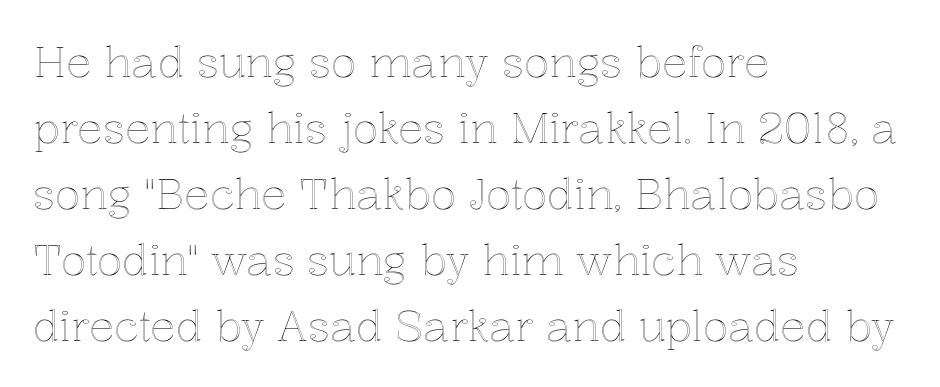
Q: Is the text italic (slanted)? A: No, it is upright.
Q: Is the text underlined? A: No.
Q: How is the paragraph aligned? A: Left-aligned.
Q: Is the spacing between letters normal or unusually wide? A: Normal.
Q: Is the spacing between lines tight, normal or loose? A: Normal.
Q: Width (condensed, normal, or wide)? A: Normal.
Q: x-height? A: Medium.
Q: Monospaced? A: No.
